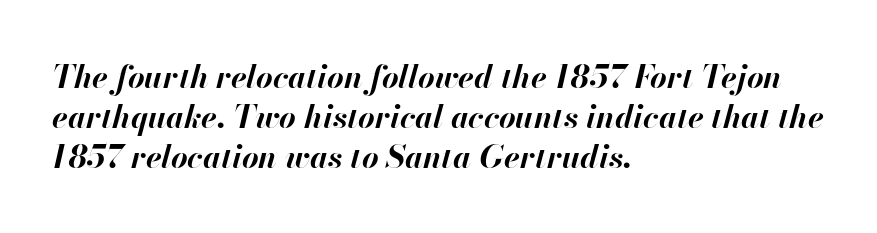
{"italic": "yes", "lean": "right", "slant_degrees": 13, "bold": "yes", "weight": "bold", "width": "normal", "stroke_contrast": "high", "x_height": "small", "monospaced": "no", "underline": "no", "align": "left", "line_spacing": "normal", "line_spacing_ratio": 1.25, "letter_spacing": "normal", "letter_spacing_em": 0.0, "glyph_px": 32}
